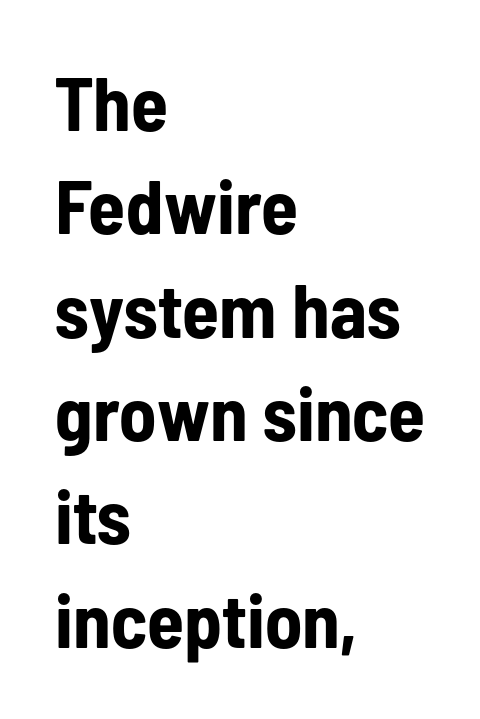
The image shows 76 px bold, condensed sans-serif type, upright; set left-aligned, normal line spacing (1.36x), normal letter spacing, not underlined; low stroke contrast and a medium x-height.
